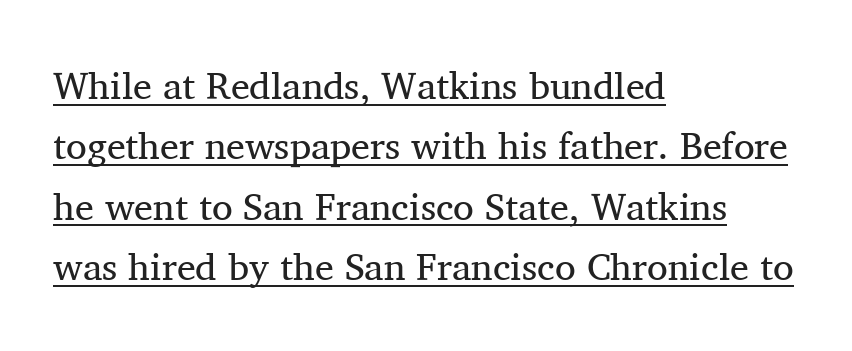
The image shows 38 px regular-weight serif type, upright; set left-aligned, normal line spacing (1.59x), normal letter spacing, underlined; medium stroke contrast and a medium x-height.
